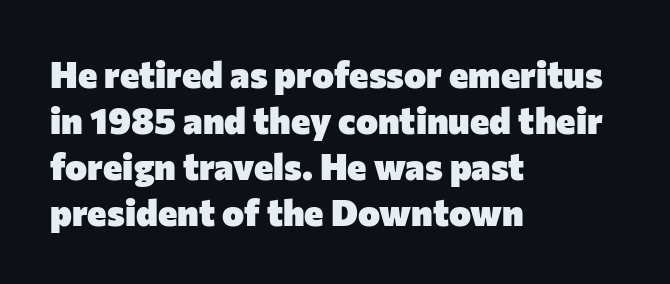
What kind of face is this? One without serifs — a sans. Anything drawn beneath the words? Only blank space. Heft: maximum for text — a bold. In terms of letterspacing, this is plain default setting.
